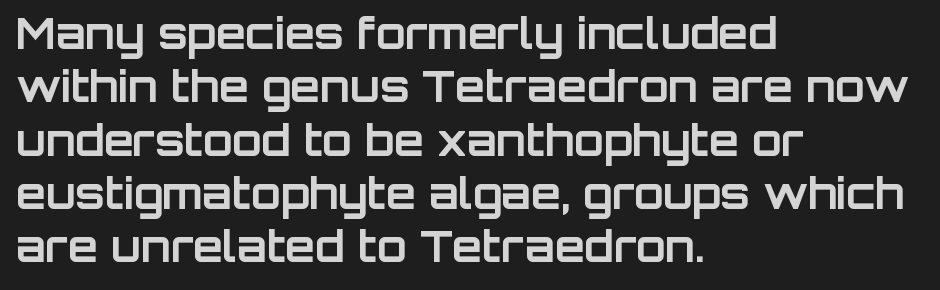
The image shows 43 px bold sans-serif type, upright; set left-aligned, line spacing 1.24x, normal letter spacing, not underlined; low stroke contrast and a large x-height.
